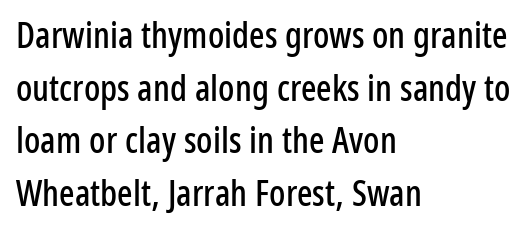
The image shows 36 px condensed sans-serif type, upright; set left-aligned, normal line spacing (1.46x), normal letter spacing, not underlined; low stroke contrast and a medium x-height.
